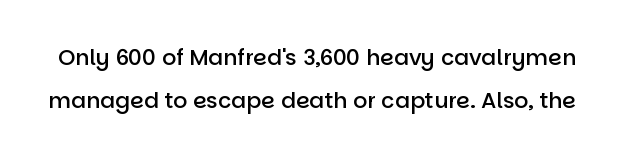
Q: Is the text bold? A: Semi-bold.
Q: Is the text italic (slanted)? A: No, it is upright.
Q: Is the text underlined? A: No.
Q: Is the spacing between letters normal or unusually wide? A: Normal.
Q: Is the spacing between lines tight, normal or loose? A: Loose.
